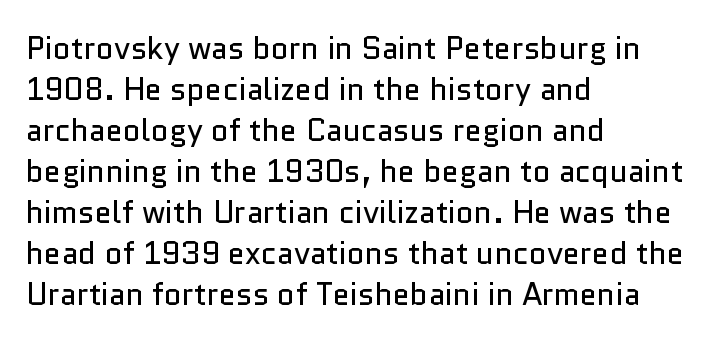
Q: Is the text bold? A: No.
Q: Is the text italic (slanted)? A: No, it is upright.
Q: Is the typeface a serif or a sans-serif typeface? A: Sans-serif.
Q: Is the text underlined? A: No.
Q: How is the paragraph aligned? A: Left-aligned.
Q: Is the spacing between letters normal or unusually wide? A: Normal.
Q: Is the spacing between lines tight, normal or loose? A: Normal.
Q: Width (condensed, normal, or wide)? A: Normal.
Q: Stroke contrast? A: Low.
Q: x-height? A: Medium.
Q: Monospaced? A: No.
